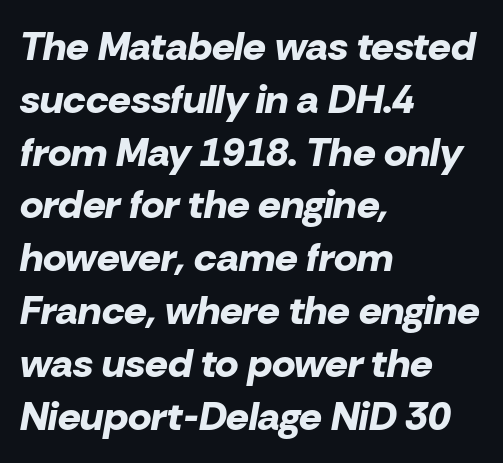
The rendering keeps characters at their native spacing. Is this a fixed-width face? No — the glyphs have proportional, varying widths. Look at the stroke-to-counter ratio: heavy, a bold. Layout note: lines flush left. No word sits above an underline. Quick note: italic.
